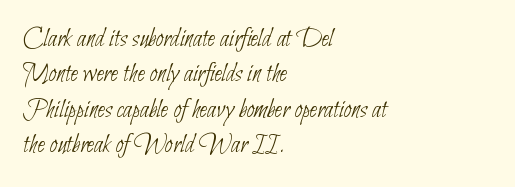
The image shows 27 px text type; set left-aligned, normal line spacing (1.31x), normal letter spacing, not underlined.
